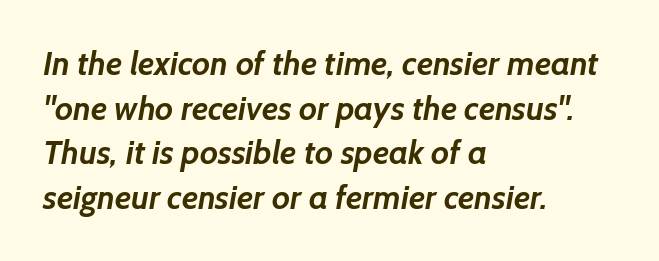
Serif or sans? Sans — the stroke terminals are bare. Beneath every word, the page is bare. A student would call this left alignment; a typographer would say flush left, rag right. Bold? Absolutely — the strokes are thick and heavy.
